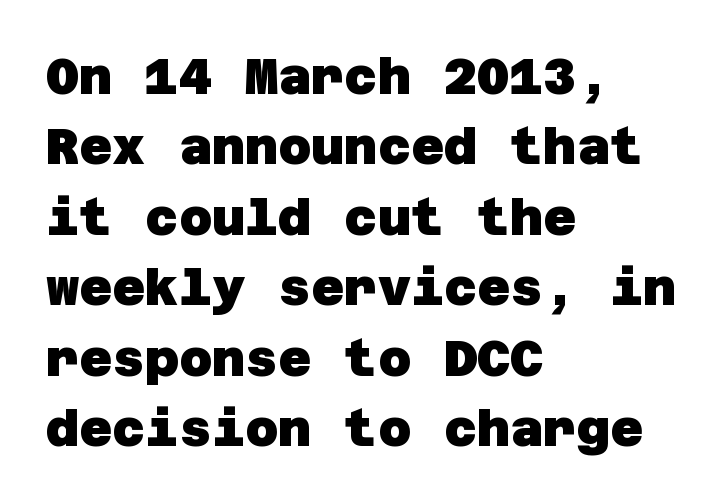
Q: Is the text bold? A: Yes.
Q: Is the typeface a serif or a sans-serif typeface? A: Sans-serif.
Q: Is the text underlined? A: No.
Q: How is the paragraph aligned? A: Left-aligned.
Q: Is the spacing between letters normal or unusually wide? A: Normal.
Q: Is the spacing between lines tight, normal or loose? A: Normal.
Q: Width (condensed, normal, or wide)? A: Normal.
Q: Stroke contrast? A: Low.
Q: x-height? A: Large.
